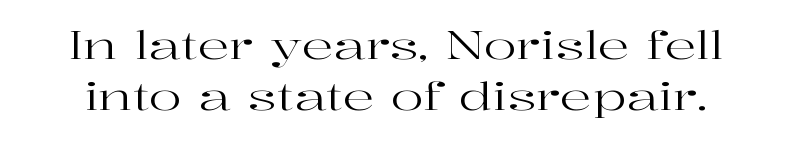
The image shows 39 px regular-weight, wide serif type, upright; set normal line spacing (1.32x), normal letter spacing, not underlined; high stroke contrast and a medium x-height.
